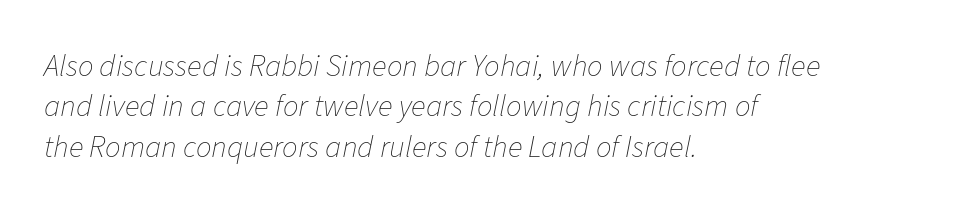
The glyphs are unaccompanied by any horizontal stroke below them. Weight: not bold — regular or lighter. Left-aligned paragraph, ragged on the right. Each new line begins a customary step beneath the previous one. The glyphs look as if they've been sheared to an angle.
